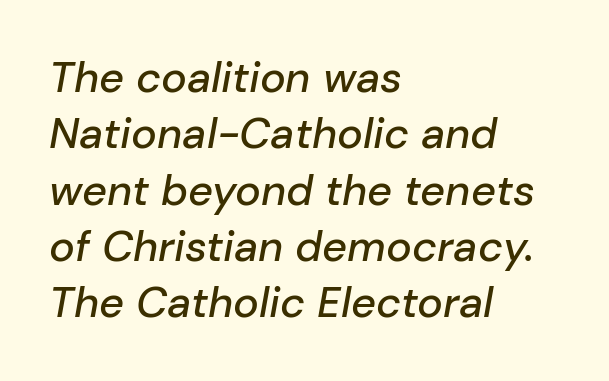
{"italic": "yes", "lean": "right", "slant_degrees": 10, "width": "normal", "stroke_contrast": "low", "x_height": "medium", "monospaced": "no", "underline": "no", "align": "left", "line_spacing": "normal", "line_spacing_ratio": 1.31, "letter_spacing": "normal", "letter_spacing_em": 0.0, "glyph_px": 43}
